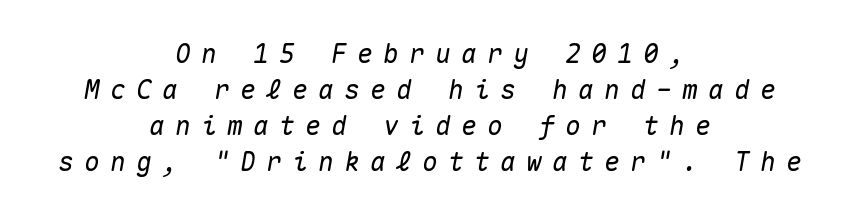
{"italic": "yes", "lean": "right", "slant_degrees": 10, "underline": "no", "align": "center", "line_spacing": "normal", "line_spacing_ratio": 1.38, "letter_spacing": "wide", "letter_spacing_em": 0.4, "glyph_px": 26}
